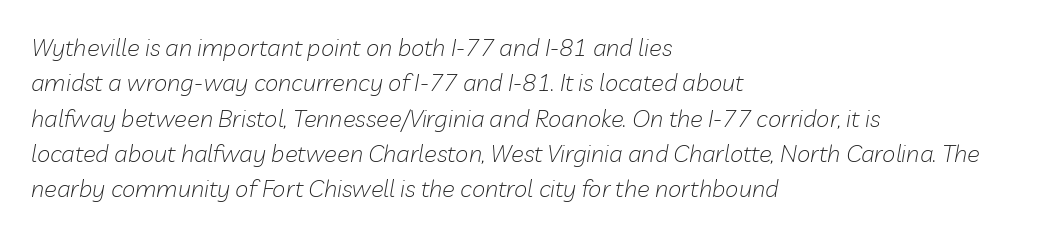
The image shows 24 px text type, italic (leaning right); set left-aligned, normal line spacing (1.47x), normal letter spacing, not underlined.
